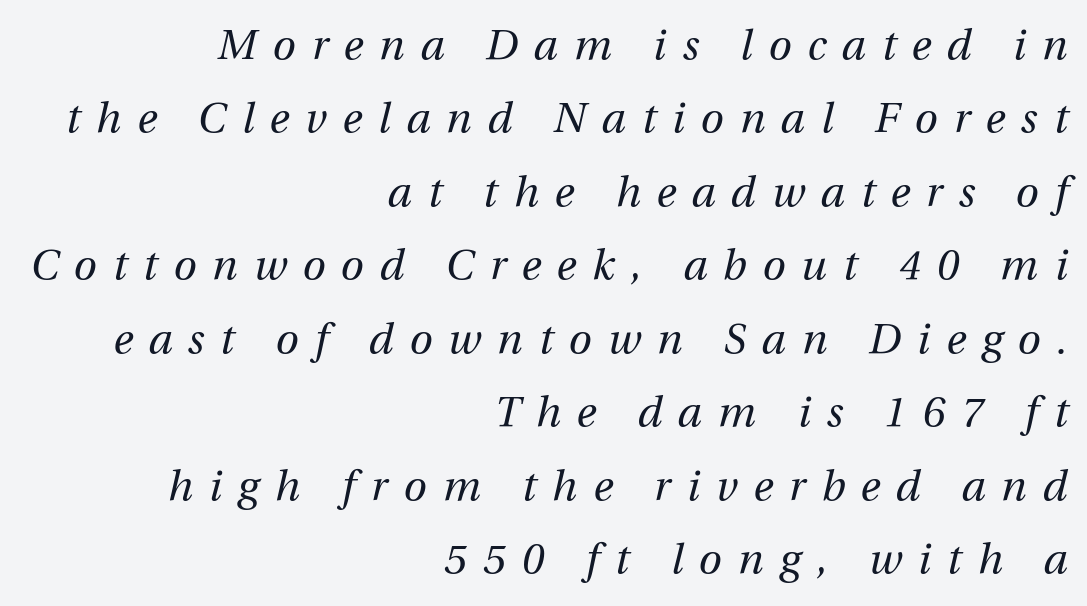
{"italic": "yes", "lean": "right", "slant_degrees": 12, "bold": "no", "weight": "regular", "width": "normal", "stroke_contrast": "medium", "x_height": "medium", "monospaced": "no", "underline": "no", "align": "right", "line_spacing_ratio": 1.75, "letter_spacing": "wide", "letter_spacing_em": 0.38, "glyph_px": 42}
